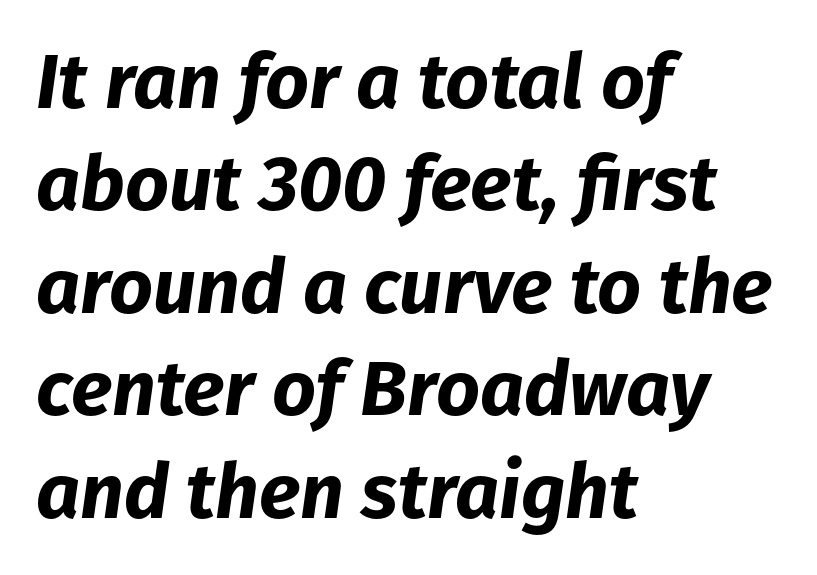
The image shows 77 px bold type, italic (leaning right); set left-aligned, normal line spacing (1.33x), normal letter spacing, not underlined; low stroke contrast and a medium x-height.
